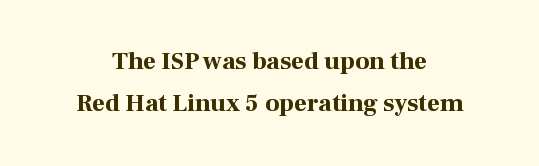
The typesetting leans heavy: a genuine bold. Letters rest on an invisible, unmarked baseline. Ascenders rise straight up at ninety degrees. How are the letters spaced? Ordinarily, with no added tracking. Visually the block forms a symmetrical silhouette, jagged on both flanks.
